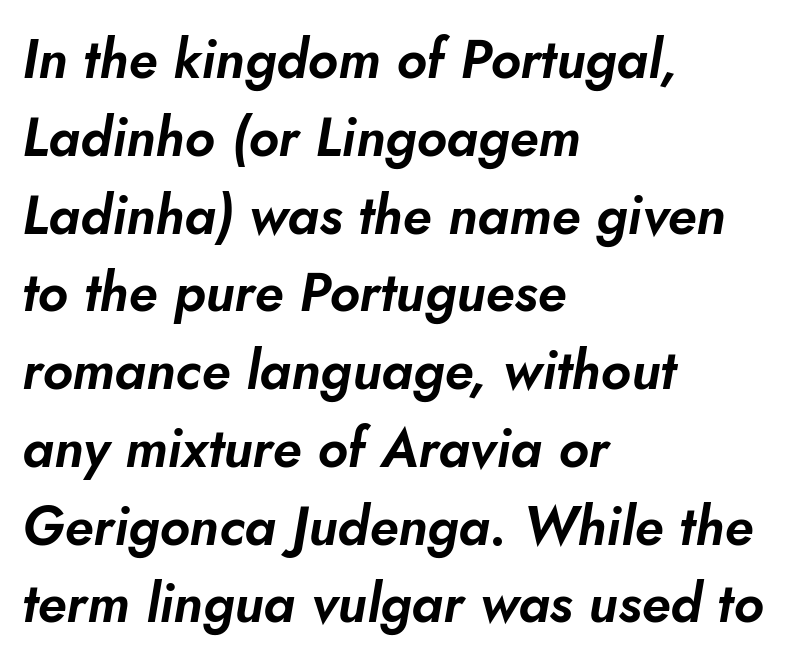
Q: Is the text italic (slanted)? A: Yes, it leans right by about 10 degrees.
Q: Is the text underlined? A: No.
Q: How is the paragraph aligned? A: Left-aligned.
Q: Is the spacing between letters normal or unusually wide? A: Normal.
Q: Is the spacing between lines tight, normal or loose? A: Normal.
Q: Width (condensed, normal, or wide)? A: Normal.
Q: Stroke contrast? A: Low.
Q: x-height? A: Small.
Q: Monospaced? A: No.
